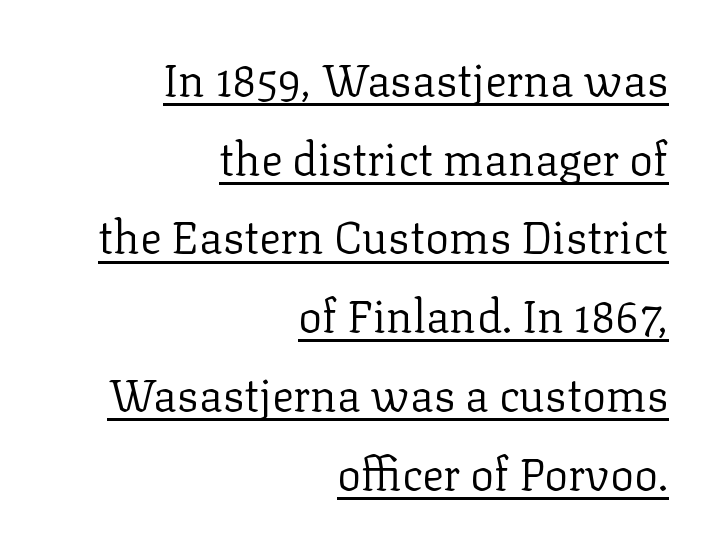
{"serif": "yes", "italic": "no", "bold": "no", "weight": "regular", "width": "normal", "stroke_contrast": "low", "x_height": "medium", "monospaced": "no", "underline": "yes", "align": "right", "line_spacing_ratio": 1.75, "letter_spacing": "normal", "letter_spacing_em": 0.0, "glyph_px": 45}
